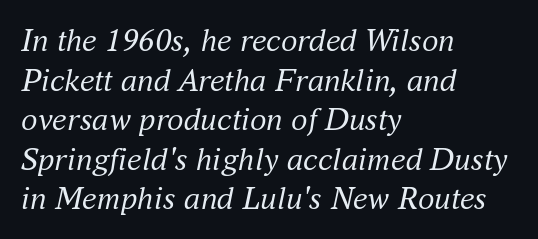
Q: Is the text bold? A: No.
Q: Is the text italic (slanted)? A: Yes, it leans right by about 16 degrees.
Q: Is the typeface a serif or a sans-serif typeface? A: Serif.
Q: Is the text underlined? A: No.
Q: How is the paragraph aligned? A: Left-aligned.
Q: Is the spacing between letters normal or unusually wide? A: Normal.
Q: Width (condensed, normal, or wide)? A: Normal.
Q: Stroke contrast? A: Medium.
Q: x-height? A: Small.
Q: Monospaced? A: No.
